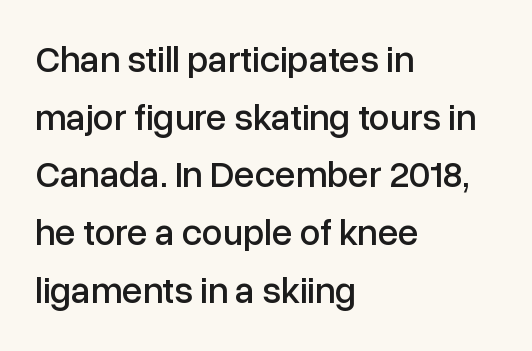
Q: Is the text italic (slanted)? A: No, it is upright.
Q: Is the typeface a serif or a sans-serif typeface? A: Sans-serif.
Q: Is the text underlined? A: No.
Q: How is the paragraph aligned? A: Left-aligned.
Q: Is the spacing between letters normal or unusually wide? A: Normal.
Q: Is the spacing between lines tight, normal or loose? A: Normal.
Q: Width (condensed, normal, or wide)? A: Normal.
Q: Stroke contrast? A: Low.
Q: x-height? A: Medium.
Q: Monospaced? A: No.
